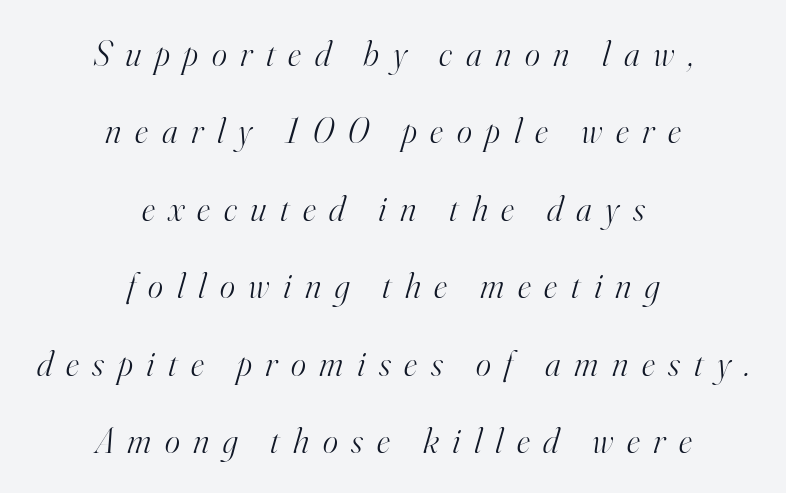
Q: Is the text bold? A: No.
Q: Is the text italic (slanted)? A: Yes, it leans right by about 16 degrees.
Q: Is the typeface a serif or a sans-serif typeface? A: Serif.
Q: Is the text underlined? A: No.
Q: How is the paragraph aligned? A: Centered.
Q: Is the spacing between letters normal or unusually wide? A: Unusually wide.
Q: Is the spacing between lines tight, normal or loose? A: Loose.
Q: Width (condensed, normal, or wide)? A: Normal.
Q: Stroke contrast? A: High.
Q: x-height? A: Small.
Q: Monospaced? A: No.
